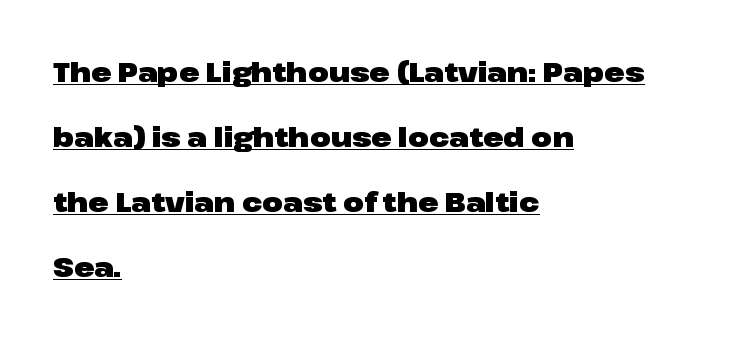
These lines stand farther apart than default settings would place them. The rendering anchors every line to the left-hand side. Unlike italic type, these characters show no tilt at all. The passage shown is emphatically bold.
